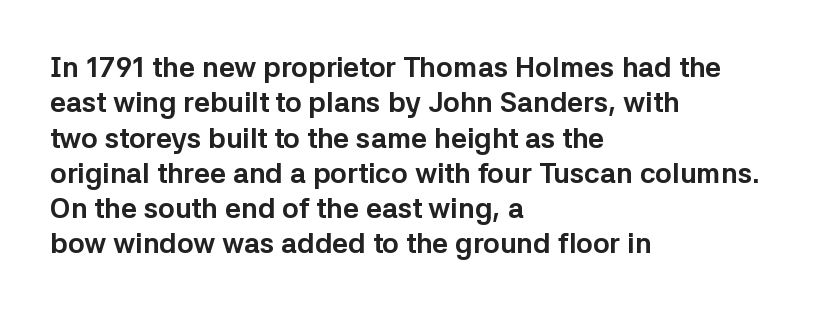
{"serif": "no", "italic": "no", "bold": "yes", "weight": "bold", "width": "normal", "stroke_contrast": "low", "x_height": "medium", "monospaced": "no", "underline": "no", "align": "left", "line_spacing": "normal", "line_spacing_ratio": 1.26, "letter_spacing": "normal", "letter_spacing_em": 0.0, "glyph_px": 28}
